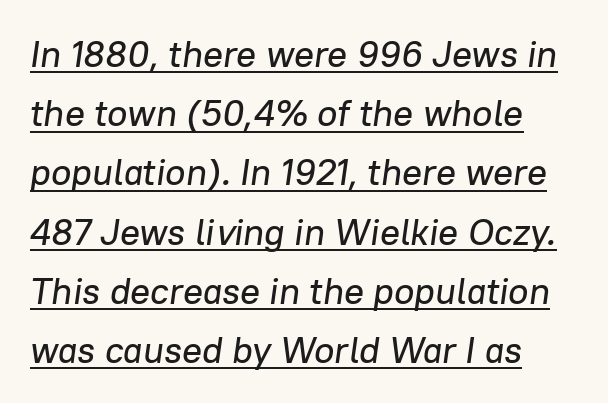
Q: Is the text italic (slanted)? A: Yes, it leans right by about 8 degrees.
Q: Is the text underlined? A: Yes.
Q: How is the paragraph aligned? A: Left-aligned.
Q: Is the spacing between letters normal or unusually wide? A: Normal.
Q: Is the spacing between lines tight, normal or loose? A: Normal.
Q: Width (condensed, normal, or wide)? A: Normal.
Q: Stroke contrast? A: Low.
Q: x-height? A: Medium.
Q: Monospaced? A: No.
